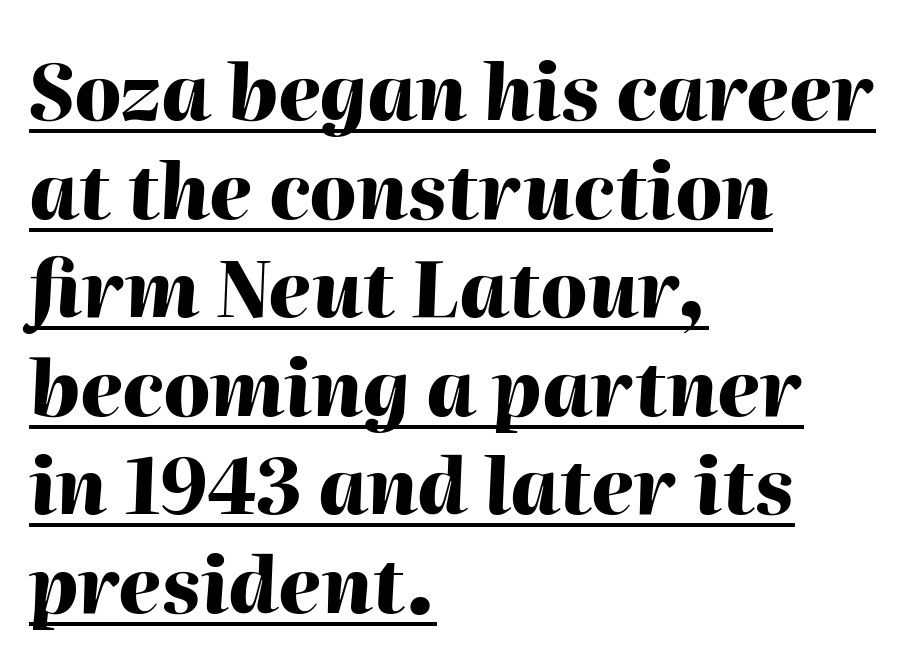
The image shows 77 px heavy type, italic (leaning right); set left-aligned, normal line spacing (1.28x), normal letter spacing, underlined; high stroke contrast and a medium x-height.
